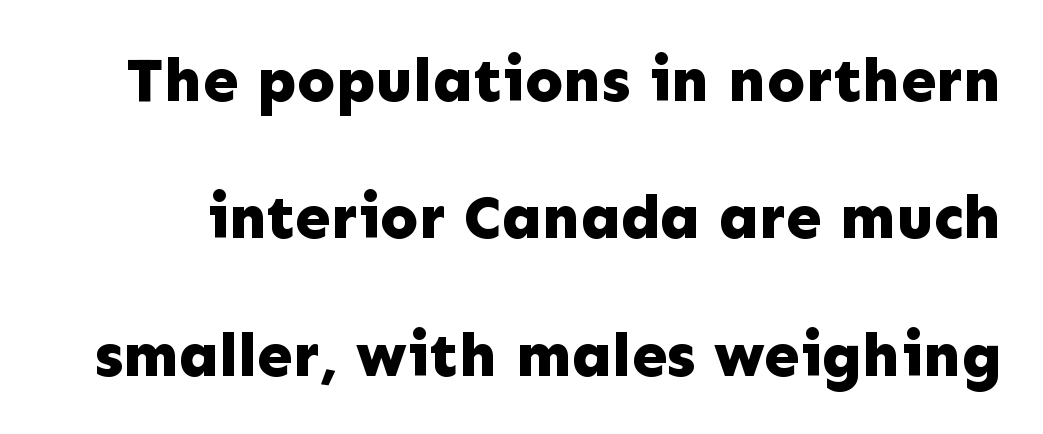
{"serif": "no", "italic": "no", "bold": "yes", "weight": "bold", "width": "normal", "stroke_contrast": "low", "x_height": "medium", "monospaced": "no", "underline": "no", "line_spacing": "loose", "line_spacing_ratio": 2.18, "letter_spacing": "normal", "letter_spacing_em": 0.0, "glyph_px": 63}
